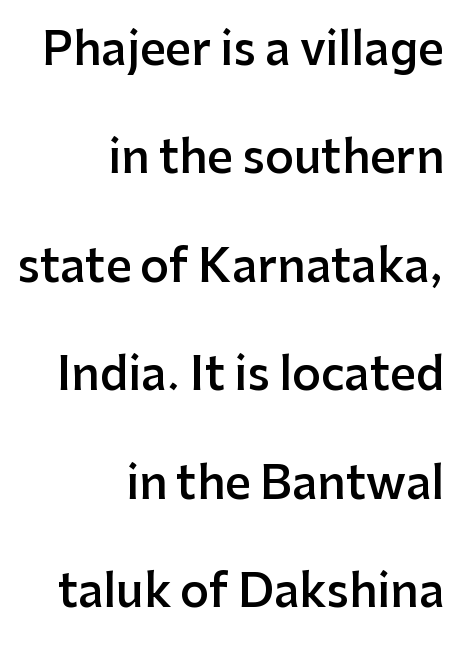
Q: Is the text bold? A: Semi-bold.
Q: Is the text italic (slanted)? A: No, it is upright.
Q: Is the typeface a serif or a sans-serif typeface? A: Sans-serif.
Q: Is the text underlined? A: No.
Q: How is the paragraph aligned? A: Right-aligned.
Q: Is the spacing between letters normal or unusually wide? A: Normal.
Q: Is the spacing between lines tight, normal or loose? A: Loose.
Q: Width (condensed, normal, or wide)? A: Normal.
Q: Stroke contrast? A: Low.
Q: x-height? A: Medium.
Q: Monospaced? A: No.
